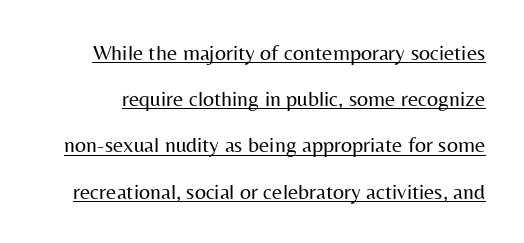
The image shows 22 px text type, upright; set loose line spacing (2.1x), normal letter spacing, underlined.
